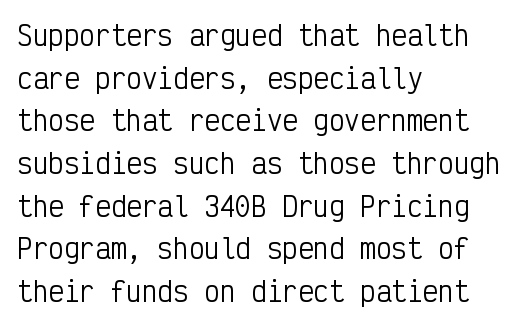
The image shows 26 px text type, upright; set left-aligned, normal line spacing (1.64x), normal letter spacing, not underlined.
